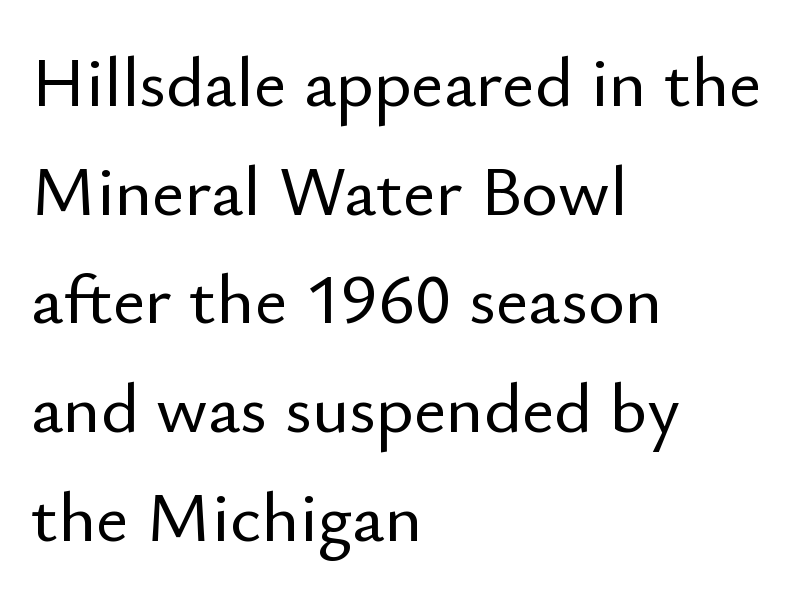
Q: Is the text italic (slanted)? A: No, it is upright.
Q: Is the typeface a serif or a sans-serif typeface? A: Sans-serif.
Q: Is the text underlined? A: No.
Q: How is the paragraph aligned? A: Left-aligned.
Q: Is the spacing between letters normal or unusually wide? A: Normal.
Q: Is the spacing between lines tight, normal or loose? A: Normal.
Q: Width (condensed, normal, or wide)? A: Normal.
Q: Stroke contrast? A: Low.
Q: x-height? A: Small.
Q: Monospaced? A: No.
